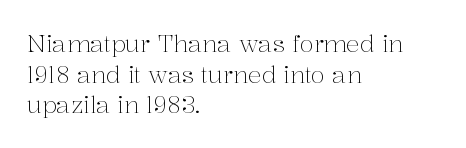
Vertical spacing — default. The text block is weighted toward the left margin, trailing off unevenly rightward. The baseline area is clear. These lines keep a tight, regular rhythm from letter to letter. No extra ink here — the face is not bold.
